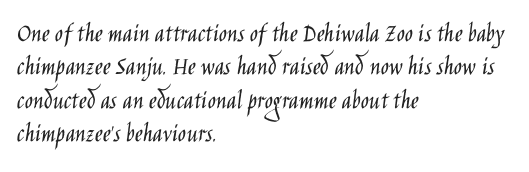
No letter is thick-stroked: the sample isn't bold. This rendering leaves character spacing at its baseline value. A bare baseline throughout the passage. Line beginnings align vertically; line endings do not.
